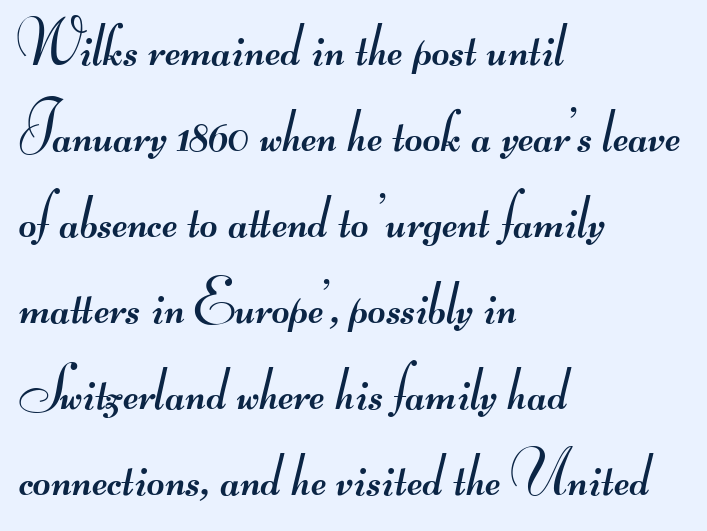
Q: Is the text bold? A: No.
Q: Is the typeface a serif or a sans-serif typeface? A: Sans-serif.
Q: Is the text underlined? A: No.
Q: How is the paragraph aligned? A: Left-aligned.
Q: Is the spacing between letters normal or unusually wide? A: Normal.
Q: Is the spacing between lines tight, normal or loose? A: Normal.
Q: Width (condensed, normal, or wide)? A: Wide.
Q: Stroke contrast? A: Medium.
Q: Monospaced? A: No.
